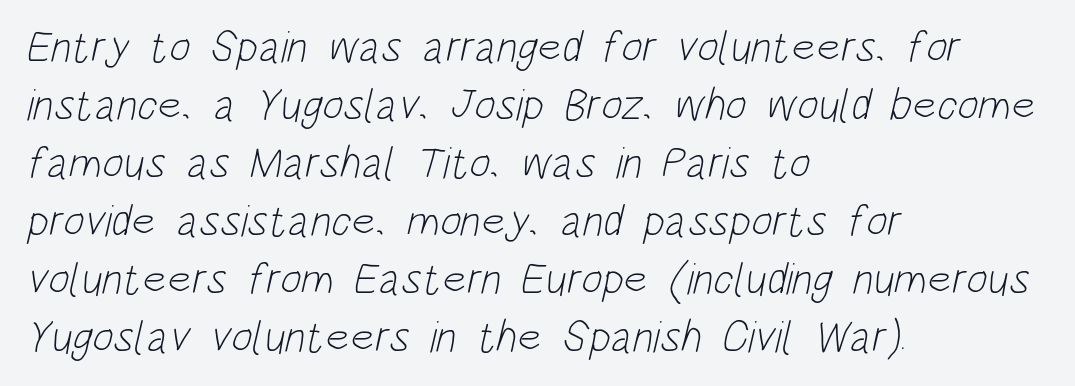
{"serif": "no", "bold": "no", "weight": "light", "width": "condensed", "stroke_contrast": "low", "x_height": "large", "monospaced": "no", "underline": "no", "align": "left", "line_spacing": "normal", "line_spacing_ratio": 1.29, "letter_spacing": "normal", "letter_spacing_em": 0.0, "glyph_px": 45}
